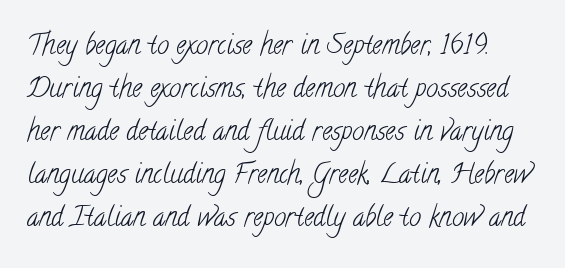
The image shows 27 px text type; set normal line spacing (1.59x), normal letter spacing, not underlined.
